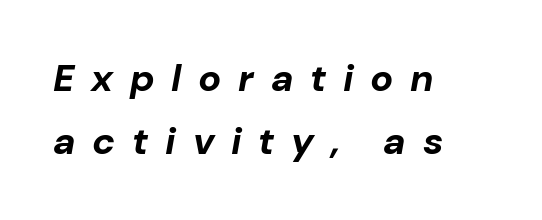
Q: Is the text bold? A: Yes.
Q: Is the text italic (slanted)? A: Yes, it leans right by about 10 degrees.
Q: Is the text underlined? A: No.
Q: How is the paragraph aligned? A: Left-aligned.
Q: Is the spacing between letters normal or unusually wide? A: Unusually wide.
Q: Is the spacing between lines tight, normal or loose? A: Normal.
Q: Width (condensed, normal, or wide)? A: Normal.
Q: Stroke contrast? A: Low.
Q: x-height? A: Medium.
Q: Monospaced? A: No.
